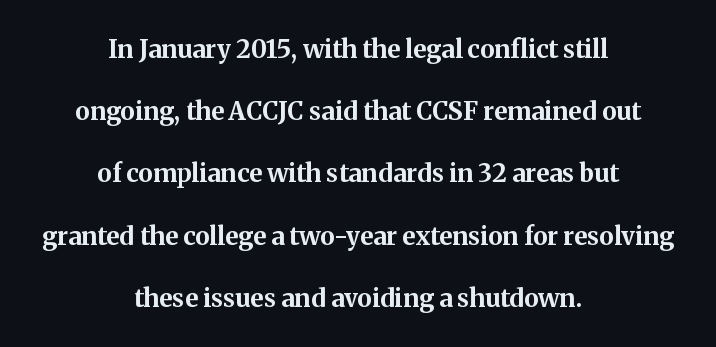
The image shows 25 px bold type, upright; set centered, loose line spacing (2.49x), normal letter spacing, not underlined.
